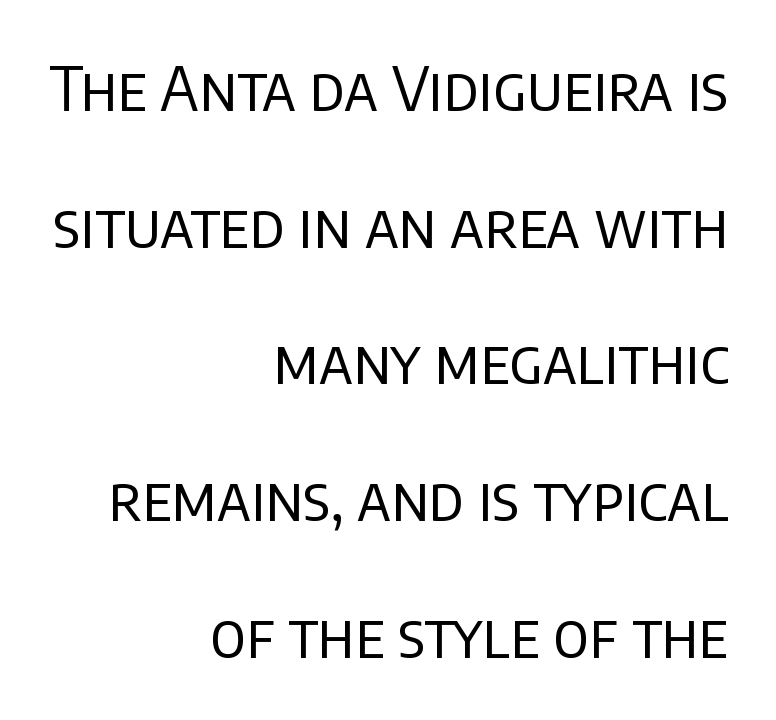
This sample uses plain, unmodified letter spacing. No heavy texture on the line: the type isn't bold. The specimen reads as upright at a glance. The font family rendered here belongs to the sans-serif group.
